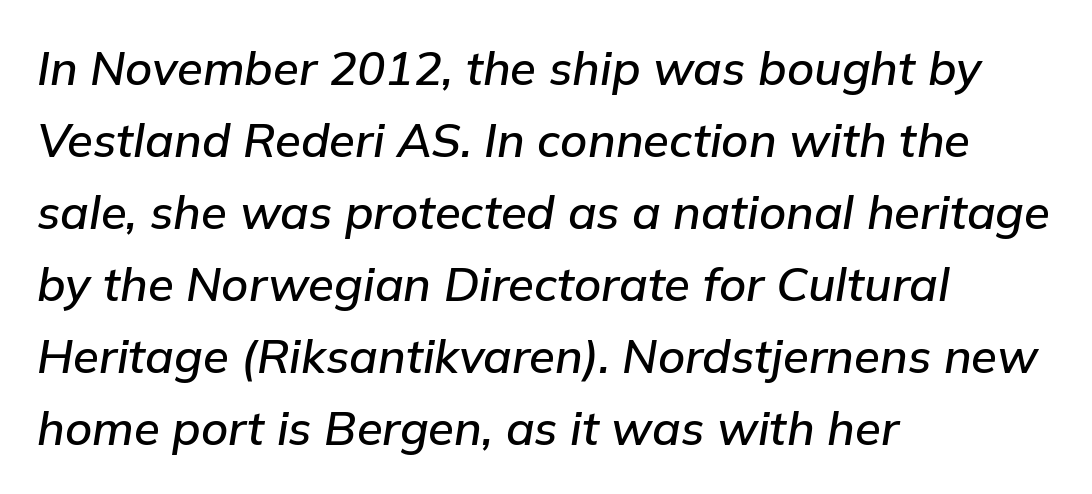
Q: Is the text italic (slanted)? A: Yes, it leans right by about 9 degrees.
Q: Is the text underlined? A: No.
Q: How is the paragraph aligned? A: Left-aligned.
Q: Is the spacing between letters normal or unusually wide? A: Normal.
Q: Is the spacing between lines tight, normal or loose? A: Normal.
Q: Width (condensed, normal, or wide)? A: Normal.
Q: Stroke contrast? A: Low.
Q: x-height? A: Medium.
Q: Monospaced? A: No.
